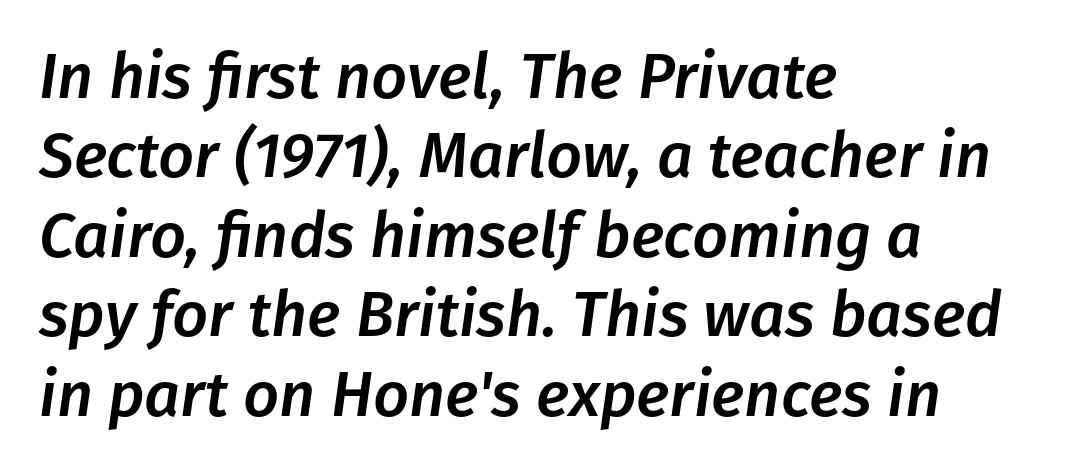
{"italic": "yes", "lean": "right", "slant_degrees": 8, "width": "normal", "stroke_contrast": "low", "x_height": "medium", "monospaced": "no", "underline": "no", "align": "left", "line_spacing": "normal", "line_spacing_ratio": 1.26, "letter_spacing": "normal", "letter_spacing_em": 0.0, "glyph_px": 63}
